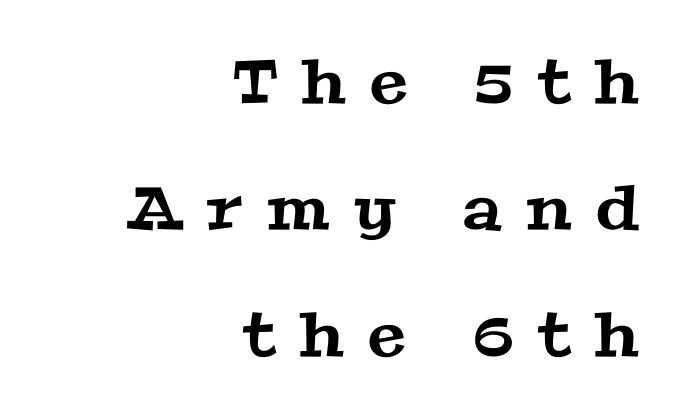
Does the leading feel generous? Absolutely, it's lavish. The glyphs in this specimen are seriffed. Looks like regular typesetting: each glyph gets only the width it needs. Has an underline been added? It has not.
